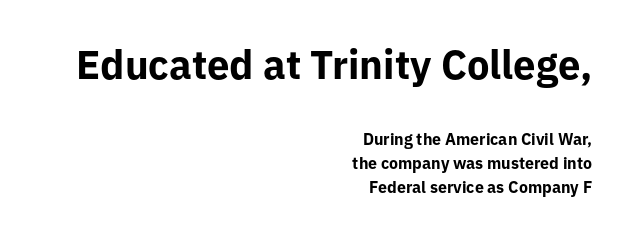
Q: Is the text bold? A: Yes.
Q: Is the text italic (slanted)? A: No, it is upright.
Q: Is the typeface a serif or a sans-serif typeface? A: Sans-serif.
Q: Is the text underlined? A: No.
Q: How is the paragraph aligned? A: Right-aligned.
Q: Is the spacing between letters normal or unusually wide? A: Normal.
Q: Is the spacing between lines tight, normal or loose? A: Normal.
Q: Which block of text is set in a larger size, the first (top) or the second (bottom)? A: The first (top) one.
Q: Width (condensed, normal, or wide)? A: Normal.
Q: Stroke contrast? A: Low.
Q: x-height? A: Medium.
Q: Monospaced? A: No.
